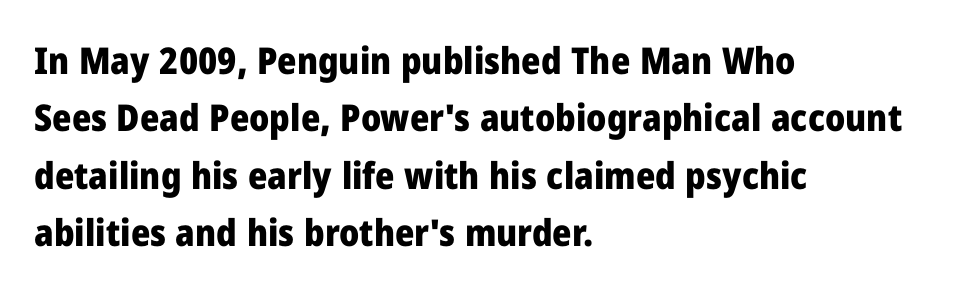
Line spacing here is normal. The baseline area is clear. Short and long lines alike share a common starting point at left. These lines carry a lot of weight — the face is fully bold. Serif or sans? Sans — the stroke terminals are bare.
